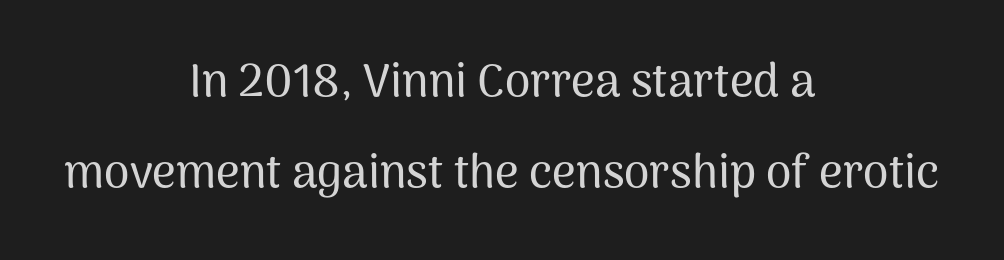
{"serif": "no", "italic": "no", "width": "normal", "stroke_contrast": "medium", "x_height": "medium", "monospaced": "no", "underline": "no", "align": "center", "line_spacing": "loose", "line_spacing_ratio": 1.98, "letter_spacing": "normal", "letter_spacing_em": 0.0, "glyph_px": 46}
